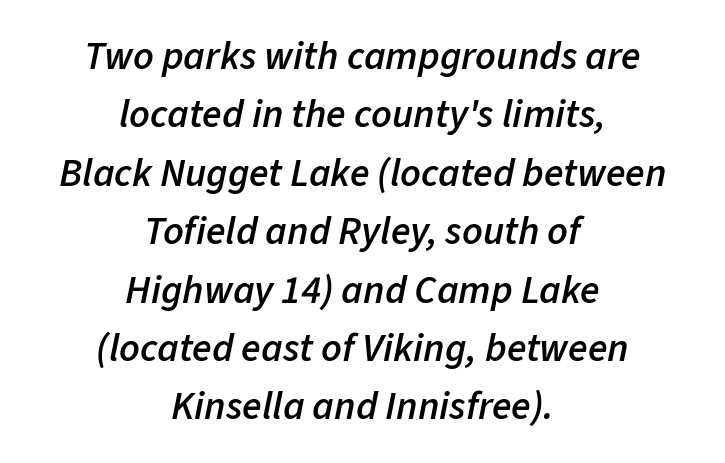
{"italic": "yes", "lean": "right", "slant_degrees": 11, "bold": "semi", "weight": "semibold", "width": "normal", "stroke_contrast": "low", "x_height": "medium", "monospaced": "no", "underline": "no", "align": "center", "line_spacing": "normal", "line_spacing_ratio": 1.46, "letter_spacing": "normal", "letter_spacing_em": 0.0, "glyph_px": 40}
